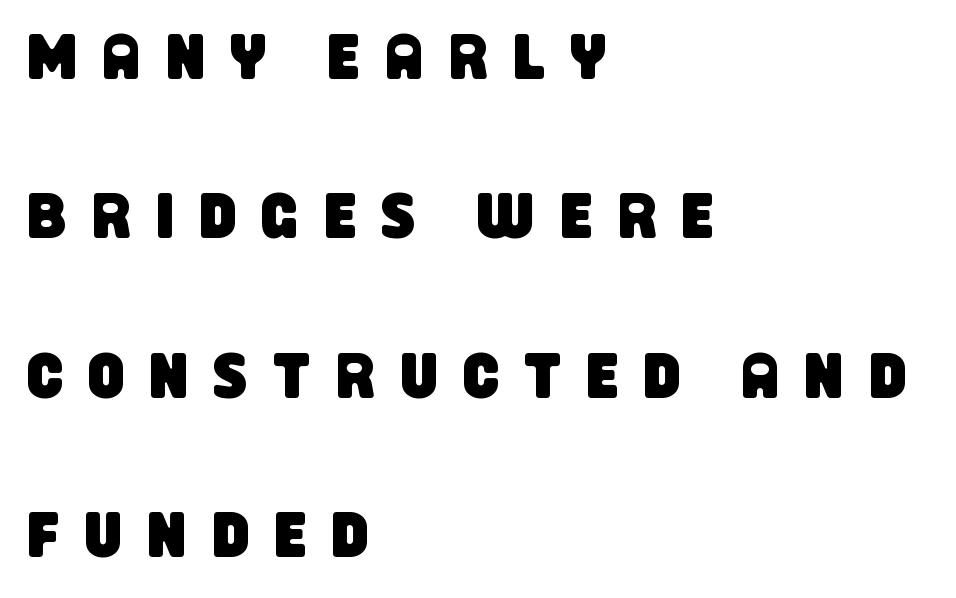
Q: Is the typeface a serif or a sans-serif typeface? A: Sans-serif.
Q: Is the text underlined? A: No.
Q: How is the paragraph aligned? A: Left-aligned.
Q: Is the spacing between letters normal or unusually wide? A: Unusually wide.
Q: Is the spacing between lines tight, normal or loose? A: Loose.
Q: Width (condensed, normal, or wide)? A: Condensed.
Q: Stroke contrast? A: Low.
Q: x-height? A: Large.
Q: Monospaced? A: No.
